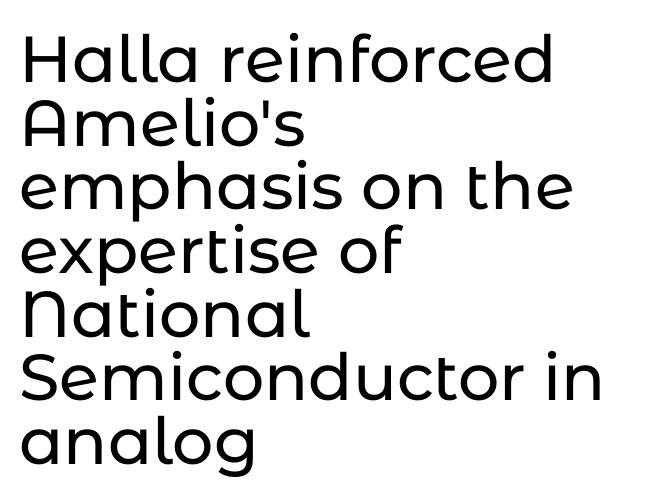
Students, observe: this is what under-led, compact text looks like. The passage shown is typed in a proportional face where columns would drift. The typesetter chose a ragged-right arrangement here. Style check: upright. These lines keep a tight, regular rhythm from letter to letter.
